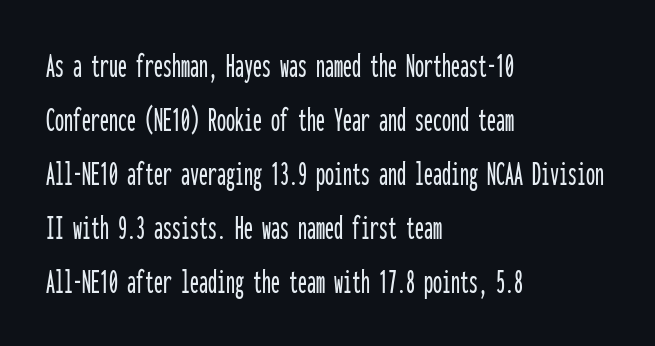
The image shows 36 px condensed sans-serif type, upright, monospaced; set left-aligned, normal line spacing (1.5x), normal letter spacing, not underlined; low stroke contrast and a medium x-height.
